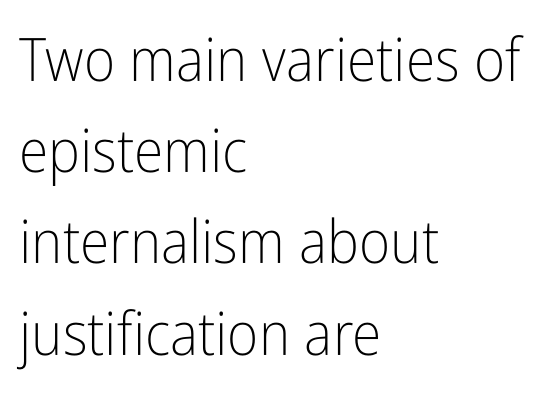
The image shows 60 px light, condensed sans-serif type, upright; set left-aligned, normal line spacing (1.52x), normal letter spacing, not underlined; low stroke contrast and a medium x-height.
